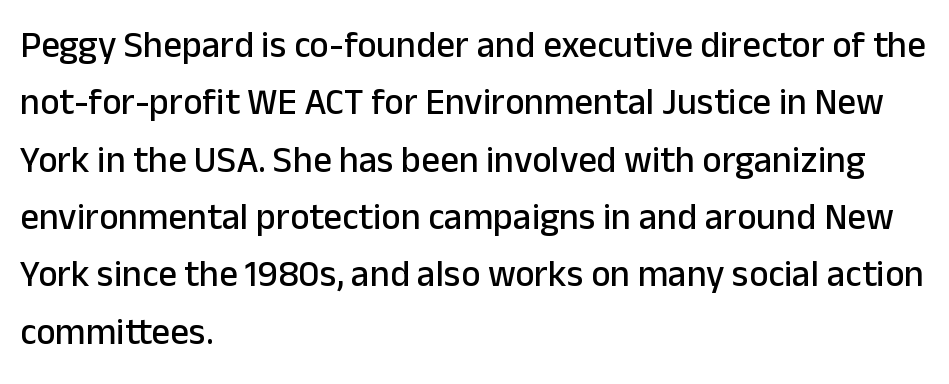
Q: Is the text italic (slanted)? A: No, it is upright.
Q: Is the typeface a serif or a sans-serif typeface? A: Sans-serif.
Q: Is the text underlined? A: No.
Q: How is the paragraph aligned? A: Left-aligned.
Q: Is the spacing between letters normal or unusually wide? A: Normal.
Q: Is the spacing between lines tight, normal or loose? A: Normal.
Q: Width (condensed, normal, or wide)? A: Normal.
Q: Stroke contrast? A: Low.
Q: x-height? A: Medium.
Q: Monospaced? A: No.
